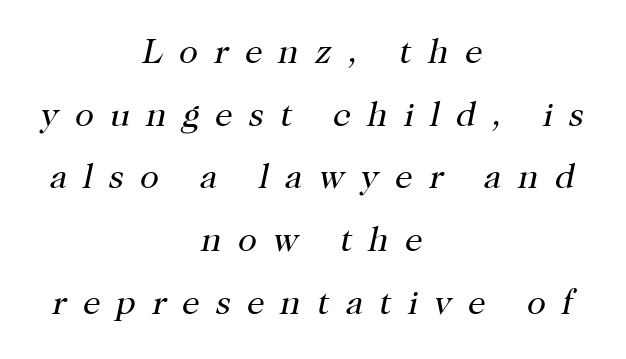
The image shows 35 px regular-weight serif type, italic (leaning right); set centered, line spacing 1.79x, unusually wide letter spacing (+0.46 em), not underlined; high stroke contrast and a medium x-height.
